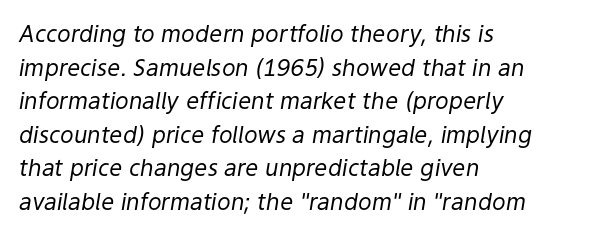
Q: Is the text bold? A: No.
Q: Is the text italic (slanted)? A: Yes, it leans right by about 9 degrees.
Q: Is the text underlined? A: No.
Q: How is the paragraph aligned? A: Left-aligned.
Q: Is the spacing between letters normal or unusually wide? A: Normal.
Q: Is the spacing between lines tight, normal or loose? A: Normal.
